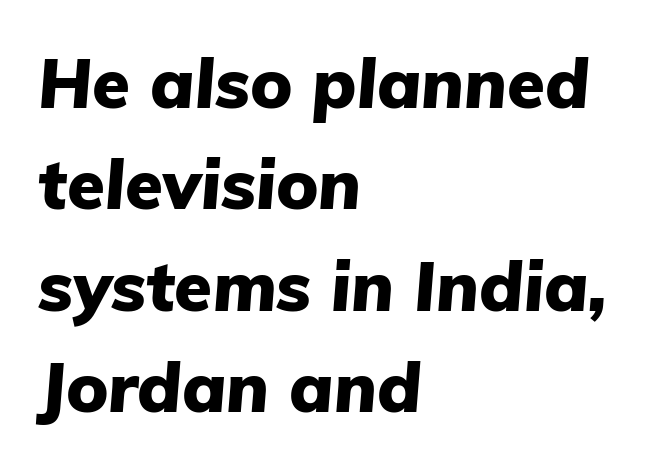
The image shows 69 px heavy type, italic (leaning right); set left-aligned, normal line spacing (1.47x), normal letter spacing, not underlined; low stroke contrast and a medium x-height.
